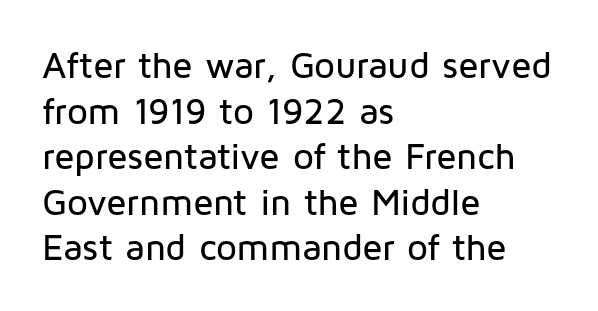
Q: Is the text italic (slanted)? A: No, it is upright.
Q: Is the typeface a serif or a sans-serif typeface? A: Sans-serif.
Q: Is the text underlined? A: No.
Q: How is the paragraph aligned? A: Left-aligned.
Q: Is the spacing between letters normal or unusually wide? A: Normal.
Q: Width (condensed, normal, or wide)? A: Normal.
Q: Stroke contrast? A: Low.
Q: x-height? A: Medium.
Q: Monospaced? A: No.
